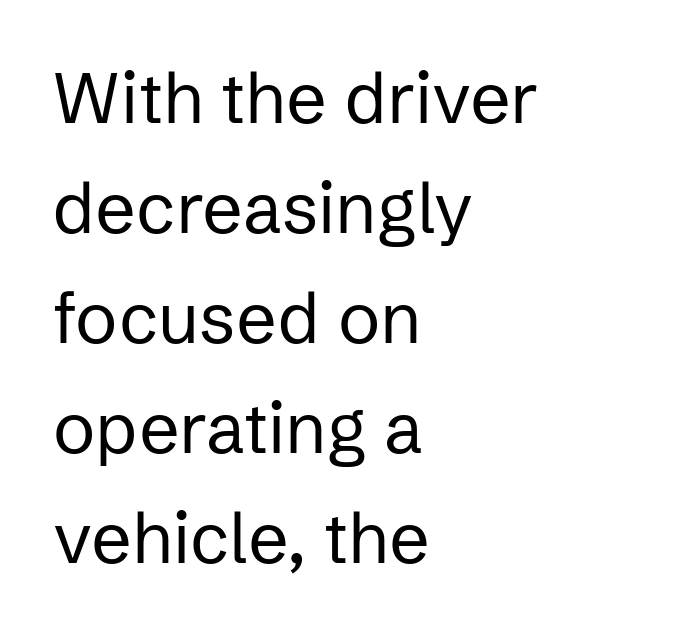
The image shows 71 px regular-weight sans-serif type, upright; set left-aligned, normal line spacing (1.55x), normal letter spacing, not underlined; low stroke contrast and a medium x-height.
